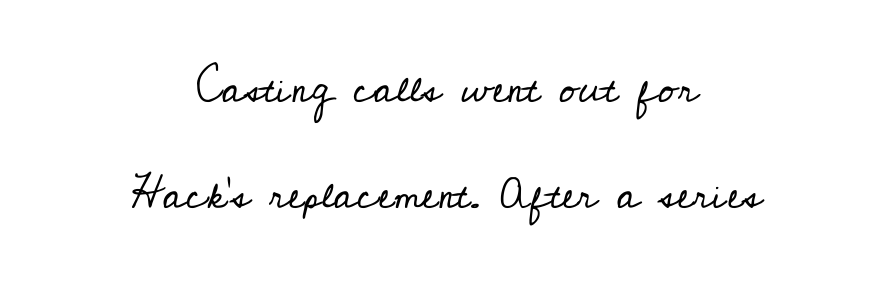
{"serif": "yes", "bold": "no", "weight": "regular", "width": "normal", "stroke_contrast": "low", "x_height": "small", "monospaced": "no", "underline": "no", "align": "center", "line_spacing": "loose", "line_spacing_ratio": 2.46, "letter_spacing": "normal", "letter_spacing_em": 0.0, "glyph_px": 43}
